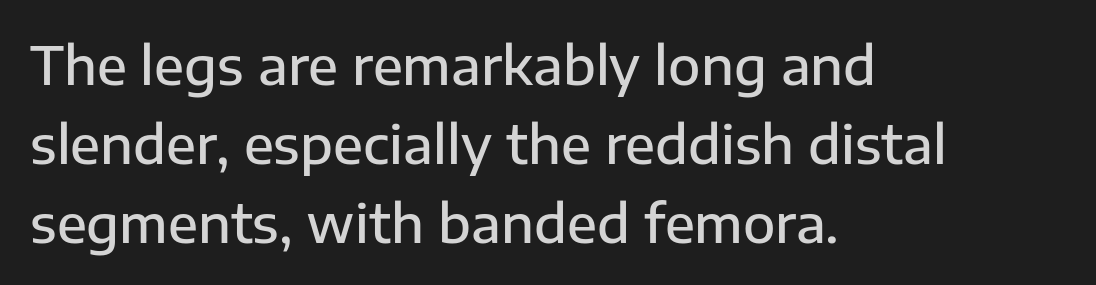
Typographically, this falls in the sans-serif category. These lines were composed using upright roman letters. The line texture is even and compact thanks to regular tracking. Words float on clear page, feet unadorned. How would I describe the line gaps? Plain and ordinary. The rendering anchors every line to the left-hand side.
